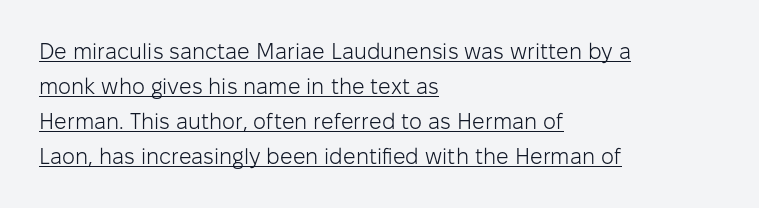
Every character sits straight up, as roman type does. The strokes are not fattened; the text isn't bold. The rows are spaced the way most documents space them. There is no visible air inserted between adjacent glyphs. Emphasis is given by a line drawn under the lettering.
